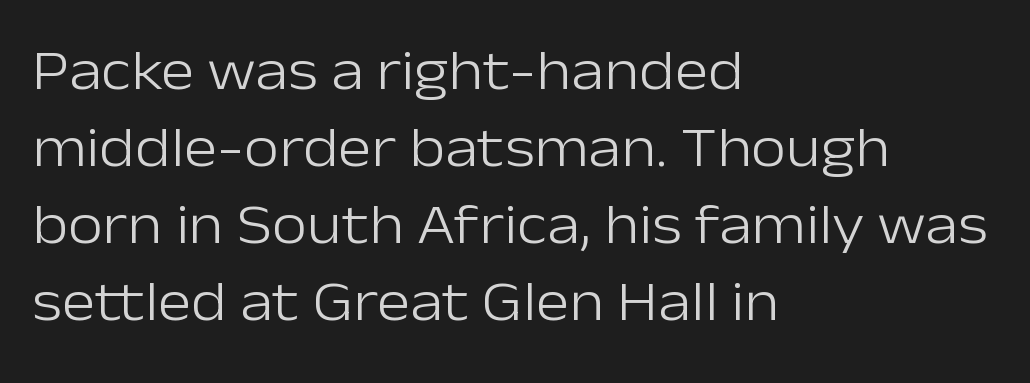
The image shows 57 px light sans-serif type, upright; set left-aligned, normal line spacing (1.35x), normal letter spacing, not underlined; low stroke contrast and a medium x-height.
